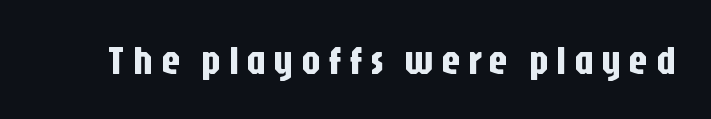
{"serif": "no", "italic": "no", "width": "condensed", "stroke_contrast": "low", "x_height": "large", "monospaced": "no", "underline": "no", "glyph_px": 39}
